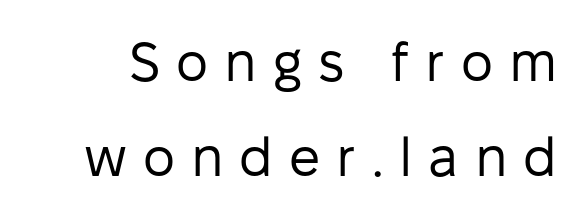
Descenders hang freely into open space. The lettering holds an erect, upright posture throughout. The face used here is proportionally spaced, like ordinary book or web type. Weight class: somewhere from thin through regular.
